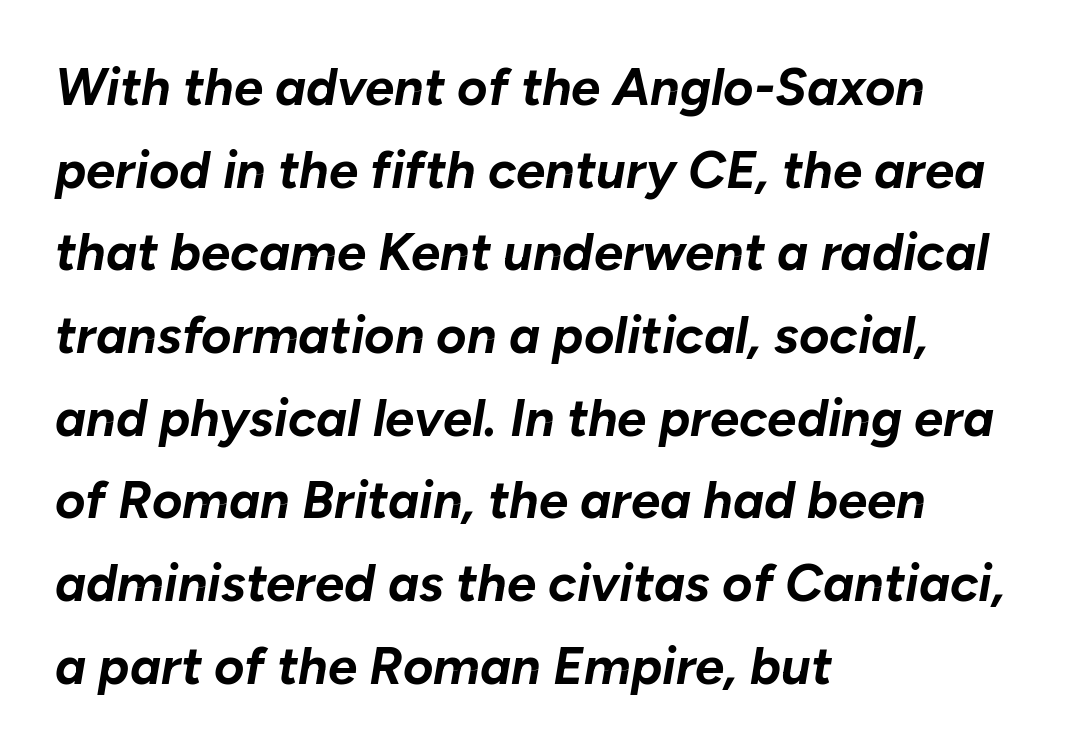
Q: Is the text bold? A: Yes.
Q: Is the text italic (slanted)? A: Yes, it leans right by about 10 degrees.
Q: Is the text underlined? A: No.
Q: How is the paragraph aligned? A: Left-aligned.
Q: Is the spacing between letters normal or unusually wide? A: Normal.
Q: Is the spacing between lines tight, normal or loose? A: Normal.
Q: Width (condensed, normal, or wide)? A: Normal.
Q: Stroke contrast? A: Low.
Q: x-height? A: Medium.
Q: Monospaced? A: No.
